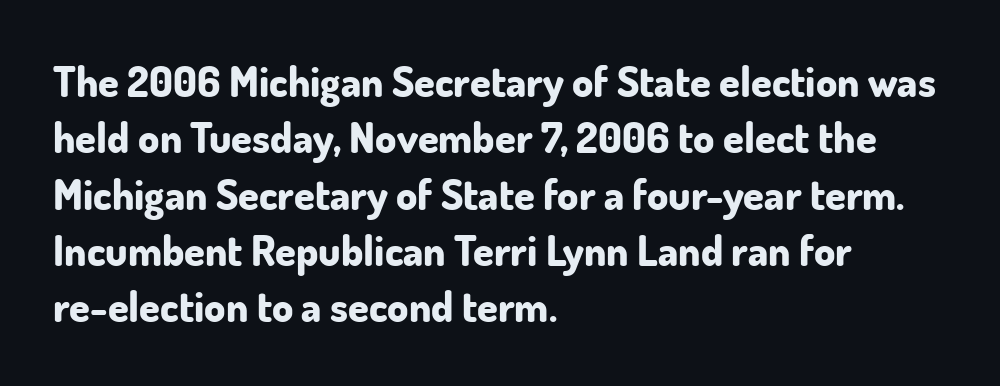
Q: Is the text bold? A: Yes.
Q: Is the text italic (slanted)? A: No, it is upright.
Q: Is the typeface a serif or a sans-serif typeface? A: Sans-serif.
Q: Is the text underlined? A: No.
Q: How is the paragraph aligned? A: Left-aligned.
Q: Is the spacing between letters normal or unusually wide? A: Normal.
Q: Is the spacing between lines tight, normal or loose? A: Normal.
Q: Width (condensed, normal, or wide)? A: Normal.
Q: Stroke contrast? A: Low.
Q: x-height? A: Small.
Q: Monospaced? A: No.
